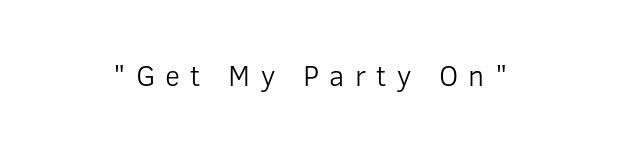
Q: Is the text bold? A: No.
Q: Is the text italic (slanted)? A: No, it is upright.
Q: Is the typeface a serif or a sans-serif typeface? A: Sans-serif.
Q: Is the text underlined? A: No.
Q: Is the spacing between letters normal or unusually wide? A: Unusually wide.
Q: Width (condensed, normal, or wide)? A: Normal.
Q: Stroke contrast? A: Low.
Q: x-height? A: Medium.
Q: Monospaced? A: No.
